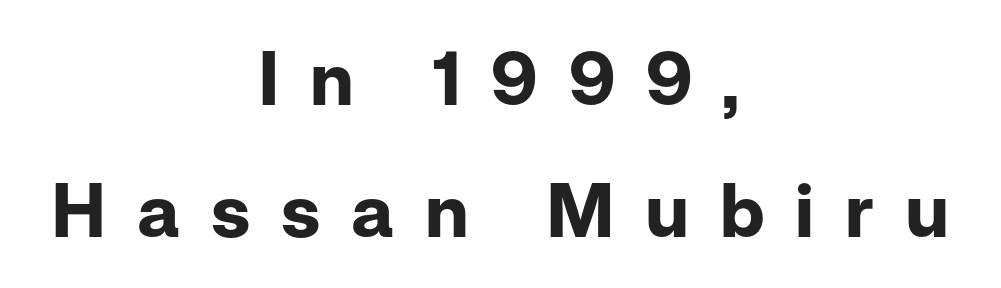
Q: Is the text bold? A: Yes.
Q: Is the text italic (slanted)? A: No, it is upright.
Q: Is the typeface a serif or a sans-serif typeface? A: Sans-serif.
Q: Is the text underlined? A: No.
Q: How is the paragraph aligned? A: Centered.
Q: Is the spacing between letters normal or unusually wide? A: Unusually wide.
Q: Width (condensed, normal, or wide)? A: Normal.
Q: Stroke contrast? A: Low.
Q: x-height? A: Medium.
Q: Monospaced? A: No.
